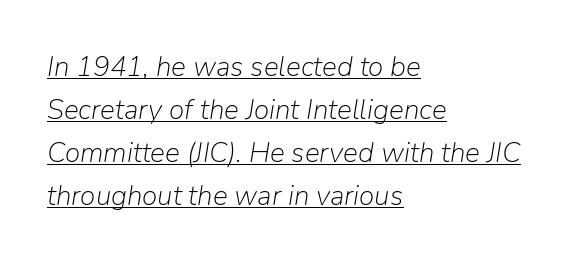
The font is comparable to plain body text, perhaps lighter. This is underlined copy, the kind a proofreader might mark for attention. Between one letter and the next there's only the usual sliver of space. Reading down the column, the eye jumps a familiar distance to each next line. Leftover space on each line is placed entirely after the last word. The letters are slanted; this is an italic face.
